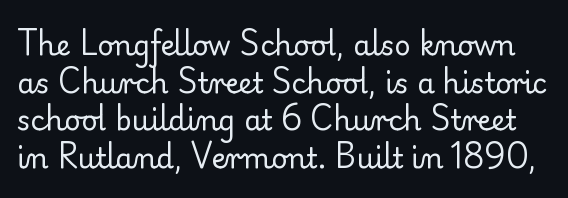
{"serif": "yes", "italic": "no", "bold": "no", "weight": "regular", "width": "normal", "stroke_contrast": "low", "x_height": "small", "monospaced": "no", "underline": "no", "line_spacing": "normal", "line_spacing_ratio": 1.34, "letter_spacing": "normal", "letter_spacing_em": 0.0, "glyph_px": 28}
